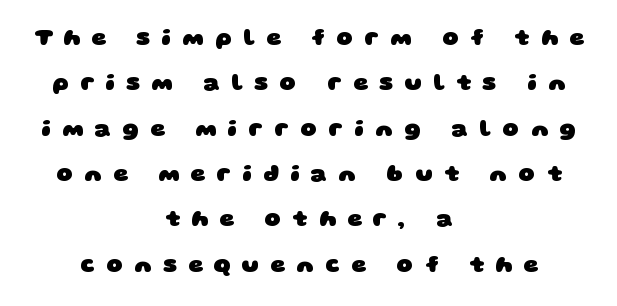
{"bold": "yes", "underline": "no", "align": "center", "line_spacing": "loose", "line_spacing_ratio": 1.97, "letter_spacing": "wide", "letter_spacing_em": 0.49, "glyph_px": 23}
